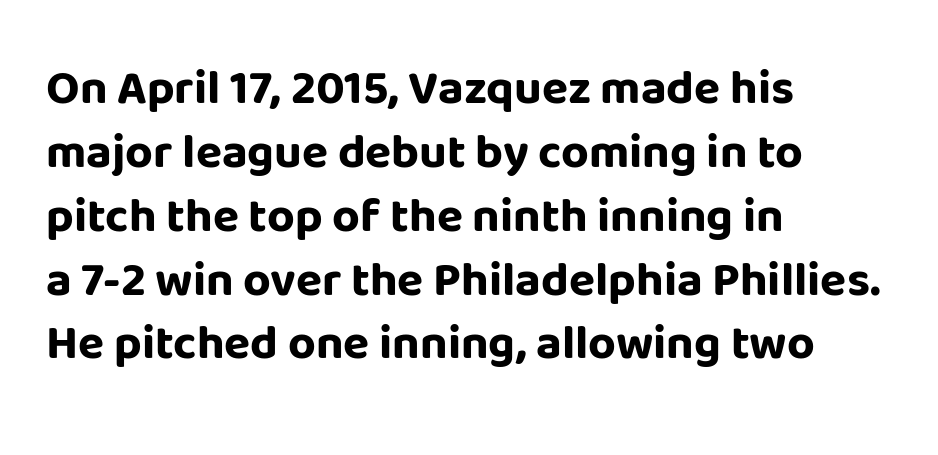
The image shows 48 px bold sans-serif type, upright; set left-aligned, normal line spacing (1.33x), normal letter spacing, not underlined; low stroke contrast and a large x-height.
